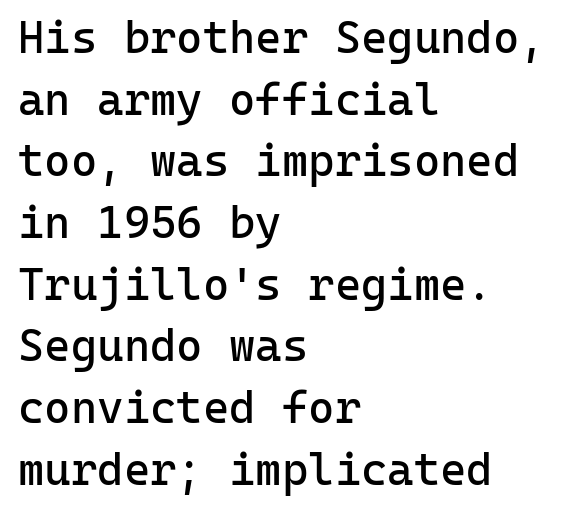
Ascenders rise straight up at ninety degrees. Nobody touched the tracking dial on this one. Letterform terminals end flat and unadorned throughout the passage. Casual observation: everything's shoved over to the left.
